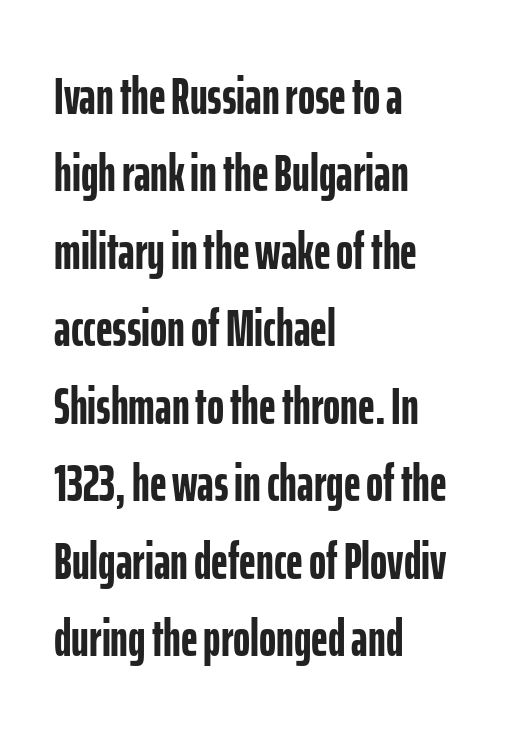
Summary of weight: heavy, a full bold. A roman cut, with each character standing at attention. Is this a fixed-width face? No — the glyphs have proportional, varying widths. Quick note: underline off.
